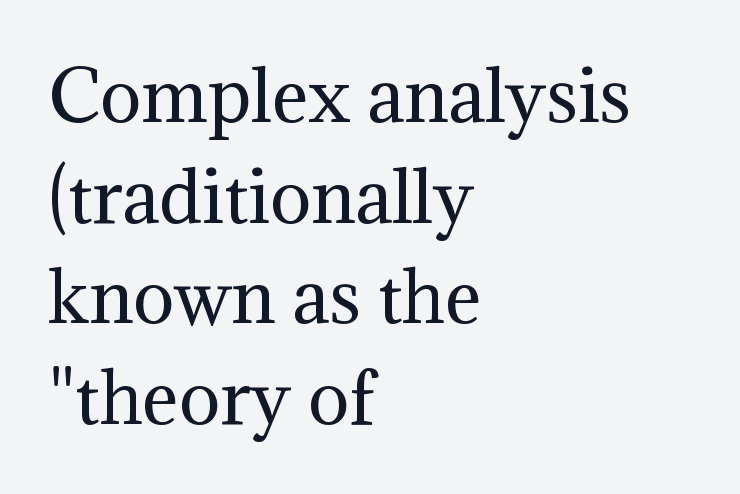
The typesetting does not lean heavy: it is not bold. Where is the straight margin? On the left. The face used here is rendered with its standard letterfit. Decoration check: the copy has no underline. Tall strokes in this sample are plumb rather than angled.
